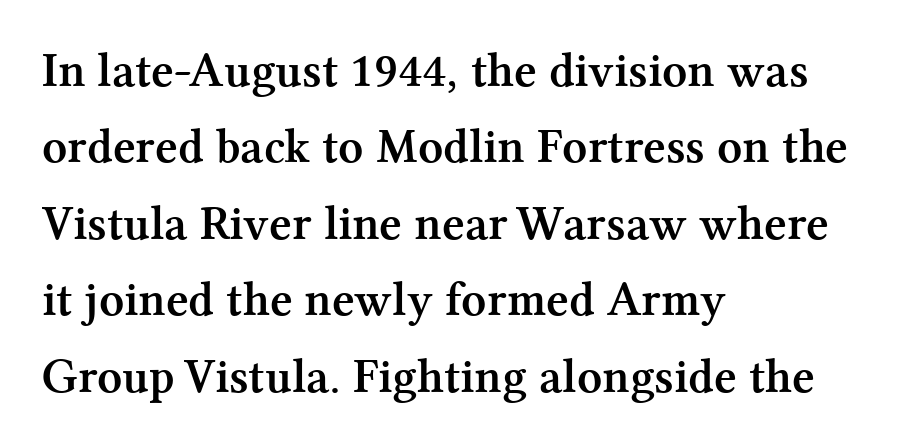
The image shows 49 px semibold serif type, upright; set left-aligned, normal line spacing (1.56x), normal letter spacing, not underlined; medium stroke contrast and a medium x-height.
